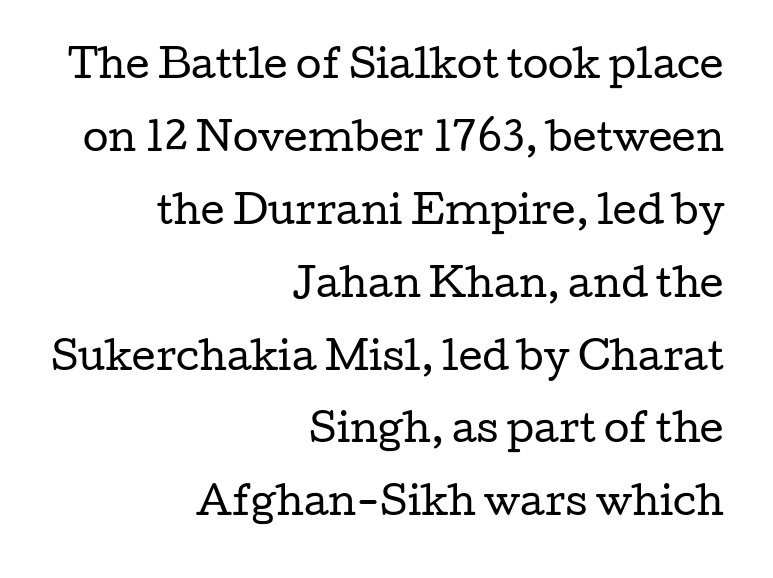
{"serif": "yes", "italic": "no", "bold": "no", "weight": "regular", "width": "wide", "stroke_contrast": "low", "x_height": "medium", "monospaced": "no", "underline": "no", "align": "right", "line_spacing": "loose", "line_spacing_ratio": 1.97, "letter_spacing": "normal", "letter_spacing_em": 0.0, "glyph_px": 37}
